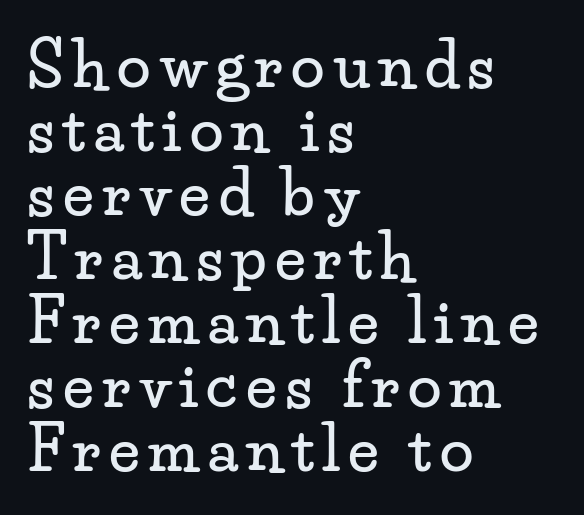
The image shows 61 px wide serif type, upright; set left-aligned, tight line spacing (1.05x), not underlined; low stroke contrast and a small x-height.
